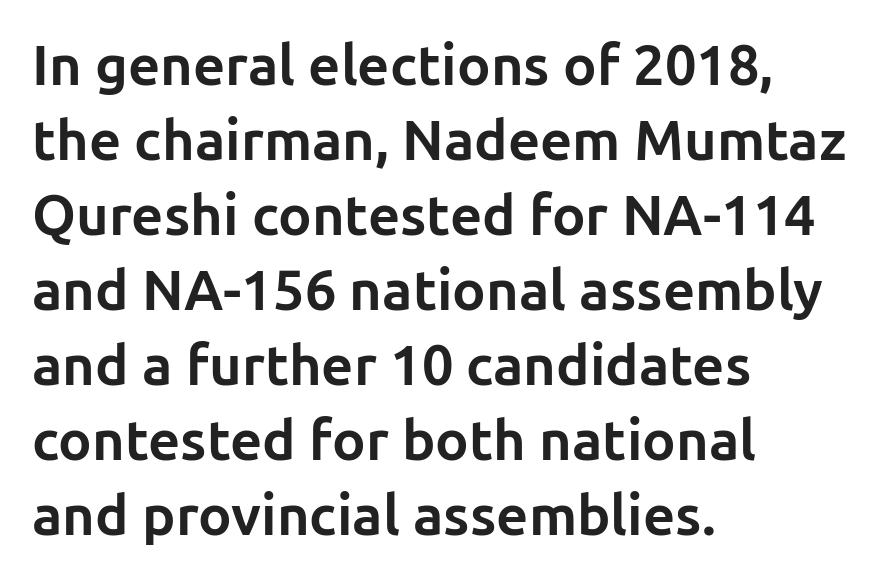
The image shows 56 px bold sans-serif type, upright; set left-aligned, normal line spacing (1.34x), normal letter spacing, not underlined; low stroke contrast and a medium x-height.
